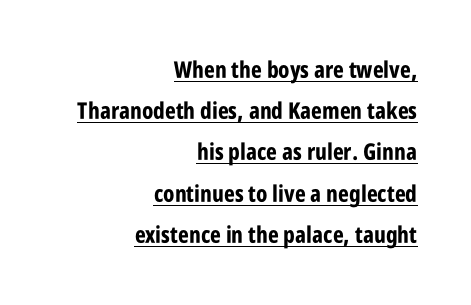
The image shows 23 px bold type, upright; set right-aligned, line spacing 1.79x, normal letter spacing, underlined.
